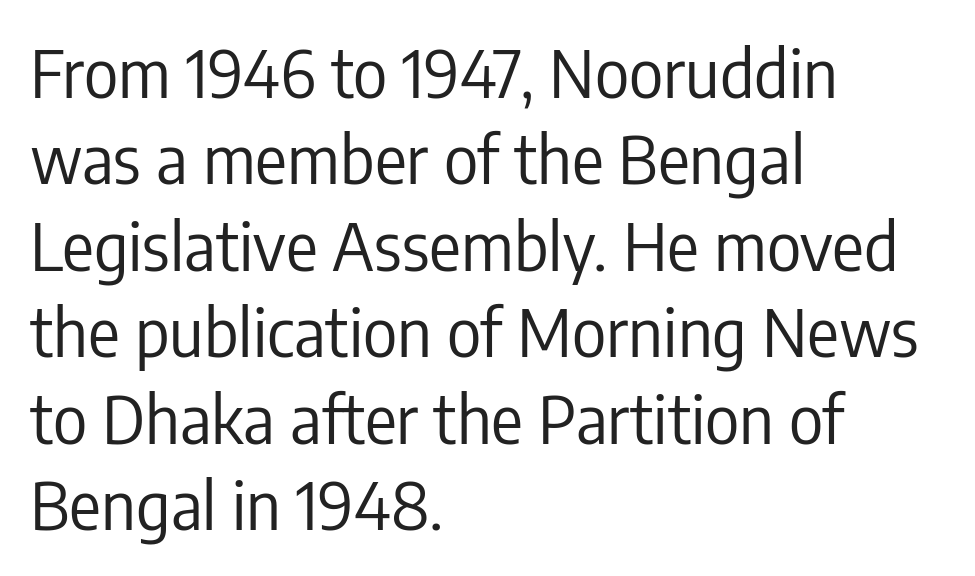
The image shows 66 px regular-weight, condensed sans-serif type, upright; set left-aligned, normal line spacing (1.31x), normal letter spacing, not underlined; low stroke contrast and a medium x-height.
